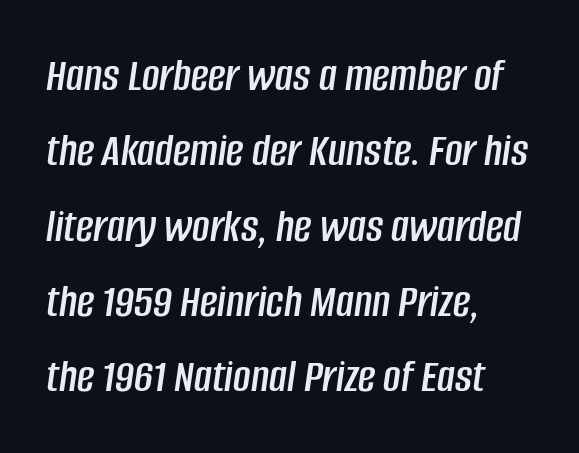
Q: Is the text italic (slanted)? A: Yes, it leans right by about 8 degrees.
Q: Is the text underlined? A: No.
Q: How is the paragraph aligned? A: Left-aligned.
Q: Is the spacing between letters normal or unusually wide? A: Normal.
Q: Is the spacing between lines tight, normal or loose? A: Normal.
Q: Width (condensed, normal, or wide)? A: Condensed.
Q: Stroke contrast? A: Low.
Q: x-height? A: Large.
Q: Monospaced? A: No.
